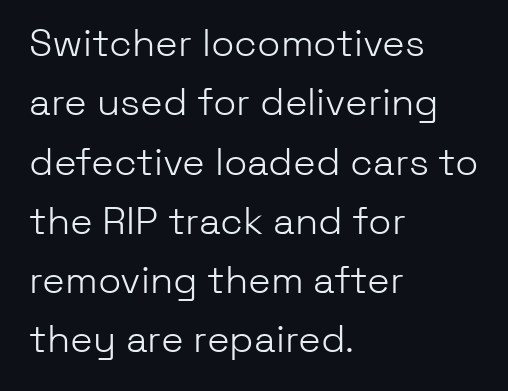
Descender tails drop into unmarked territory. Does extra space separate the letters? No, they use regular spacing. Character widths vary here, with narrow letters taking less room than wide ones. This is roman type, the default non-slanted kind.
